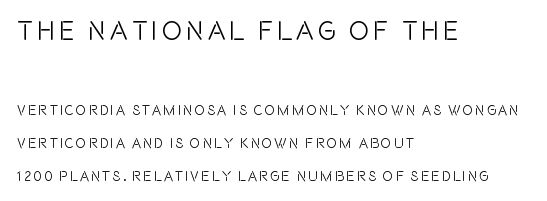
These lines are set flush left with a ragged right edge. These lines were composed using upright roman letters. The line-height multiplier appears high, well above default. Size hierarchy here favors the leading block over the trailing one. The specimen omits any rule beneath the text block's lines.
